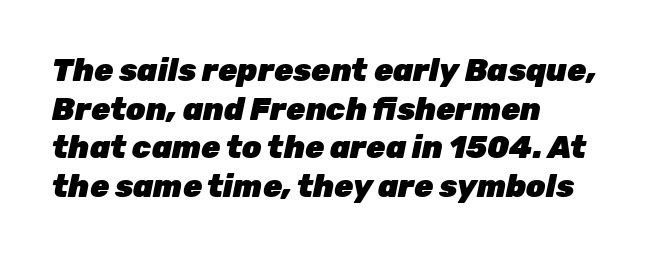
The image shows 31 px heavy type, italic (leaning right); set left-aligned, normal line spacing (1.25x), normal letter spacing, not underlined; low stroke contrast and a medium x-height.
